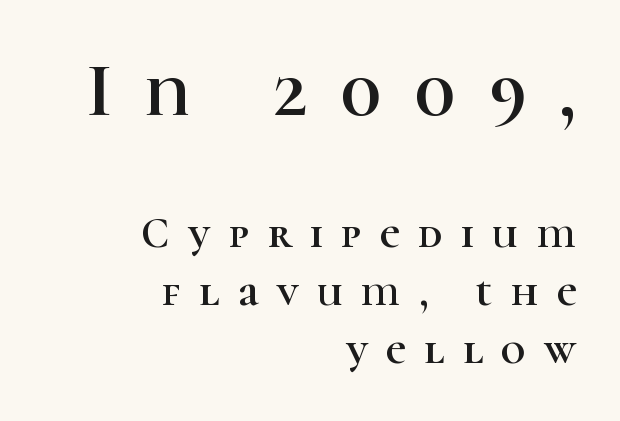
The setting favours the right margin, as signatures and pull-quotes sometimes do. Compared with typical paragraphs, the rows here are spaced about the same. This sample uses an upright cut, with every glyph sitting square on the baseline. Does the type have serifs? Yes, each stem ends in a small foot.
